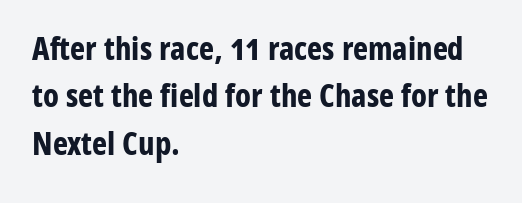
{"serif": "no", "italic": "no", "bold": "yes", "weight": "bold", "width": "condensed", "stroke_contrast": "low", "x_height": "medium", "monospaced": "no", "underline": "no", "align": "left", "line_spacing": "normal", "line_spacing_ratio": 1.48, "letter_spacing": "normal", "letter_spacing_em": 0.0, "glyph_px": 32}
